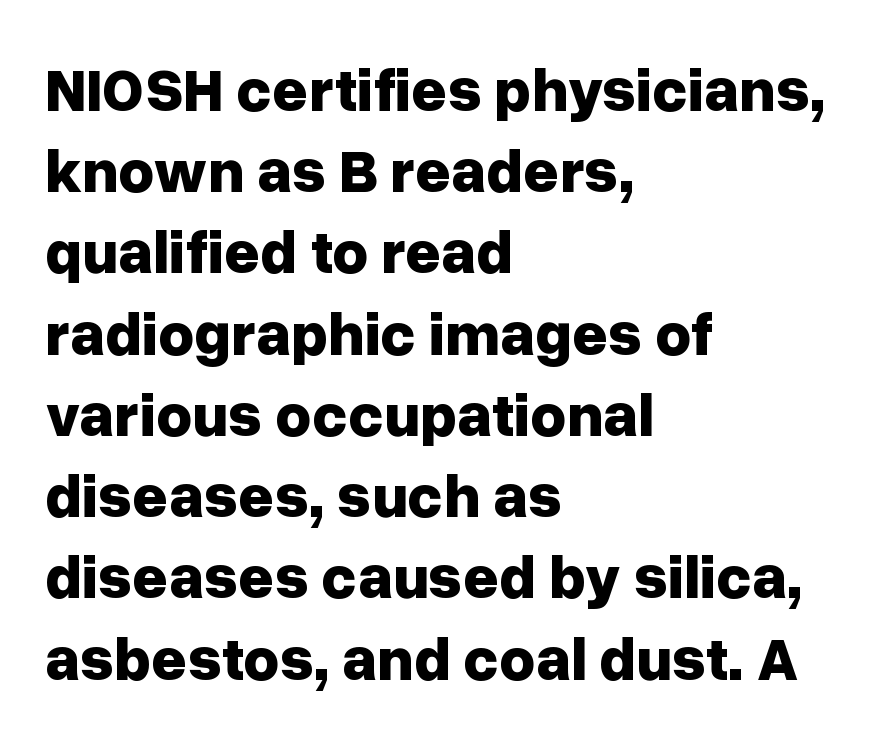
The image shows 62 px bold sans-serif type, upright; set left-aligned, normal line spacing (1.31x), normal letter spacing, not underlined; low stroke contrast and a medium x-height.
